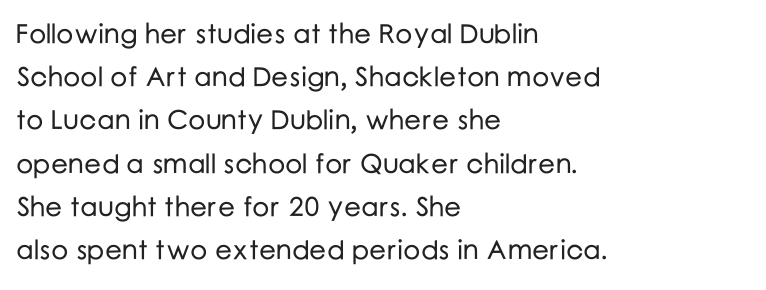
The image shows 27 px text type, upright; set left-aligned, normal line spacing (1.6x), normal letter spacing, not underlined.
